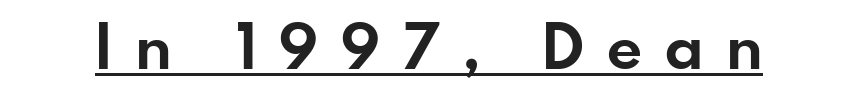
Character widths vary here, with narrow letters taking less room than wide ones. What kind of face is this? One without serifs — a sans. Honestly, the letter spacing is so wide it's the main thing you notice. As a designer I'd log this as weight 700, bold. This is the regular roman posture of the typeface. Honestly, the underline is the first thing you notice here.
